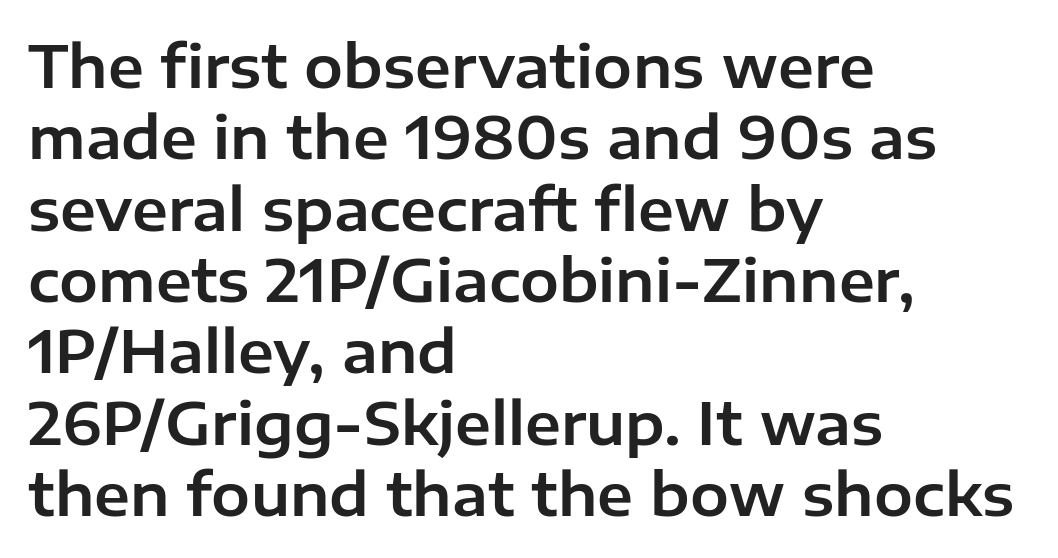
{"serif": "no", "italic": "no", "width": "normal", "stroke_contrast": "low", "x_height": "medium", "monospaced": "no", "underline": "no", "align": "left", "line_spacing_ratio": 1.23, "letter_spacing": "normal", "letter_spacing_em": 0.0, "glyph_px": 58}
